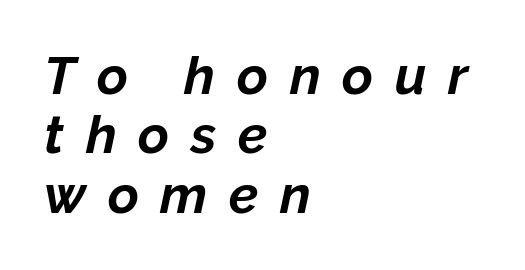
Would a proofreader flag this as italicized? Yes. Interline gaps are noticeably narrow in this sample. The face used here is proportionally spaced, like ordinary book or web type. The letters are bold, with thick, heavy strokes. Layout note: lines flush left. The strip under each line holds only bare page.
